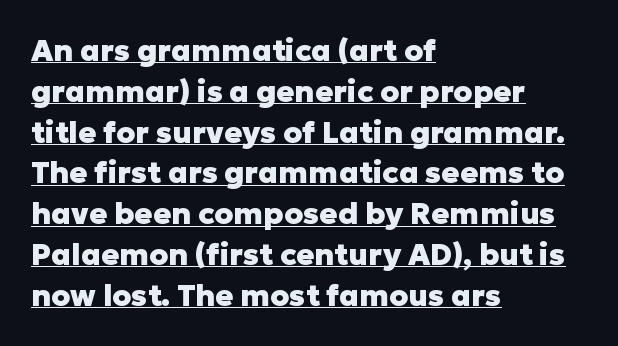
{"serif": "no", "italic": "no", "bold": "yes", "weight": "heavy", "width": "normal", "stroke_contrast": "low", "x_height": "medium", "monospaced": "no", "underline": "yes", "align": "left", "line_spacing": "normal", "line_spacing_ratio": 1.36, "letter_spacing": "normal", "letter_spacing_em": 0.0, "glyph_px": 30}
